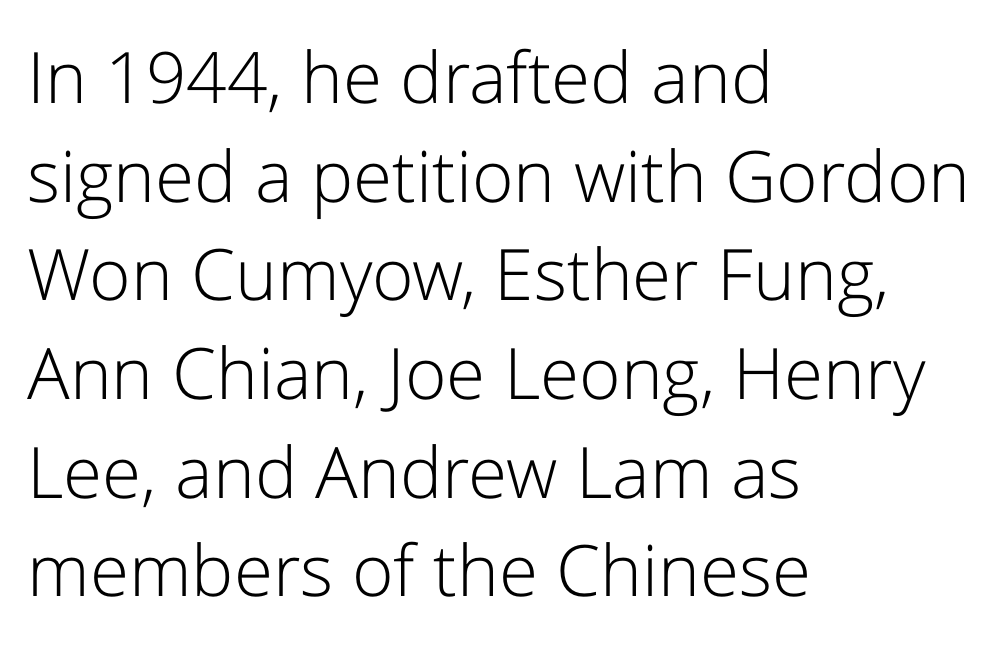
The image shows 71 px light sans-serif type, upright; set left-aligned, normal line spacing (1.39x), normal letter spacing, not underlined; low stroke contrast and a medium x-height.
